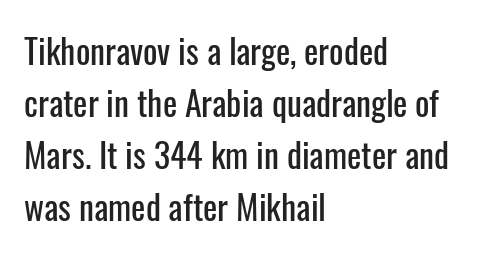
This is roman type, the default non-slanted kind. This sample has the flowing, uneven cadence of proportional lettering. The passage is arranged the way most books set body copy — flush left. Rows of type keep a routine distance in the vertical direction. In terms of letterform style, serifs are entirely absent.
